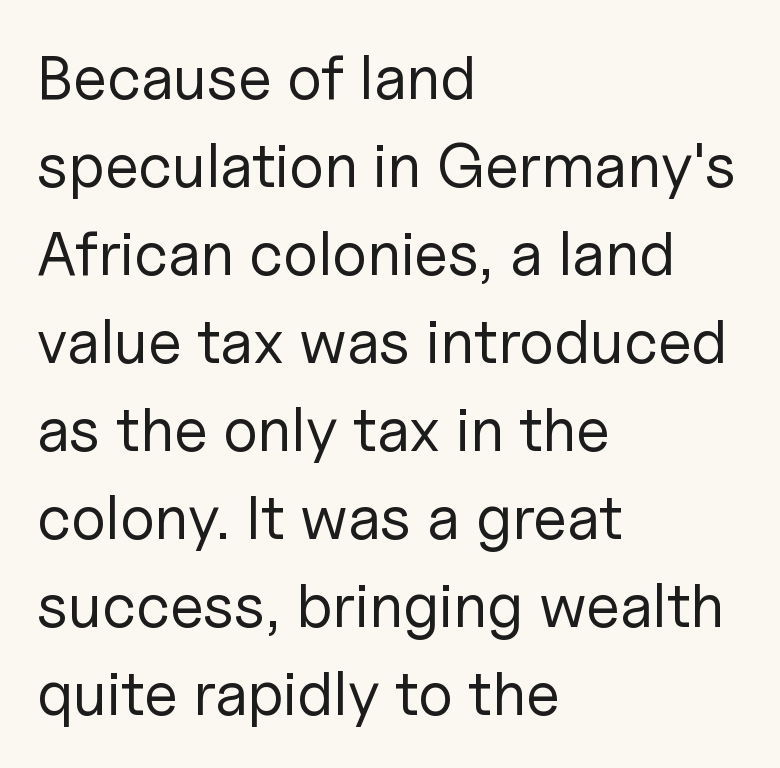
{"serif": "no", "italic": "no", "bold": "no", "weight": "regular", "width": "normal", "stroke_contrast": "low", "x_height": "medium", "monospaced": "no", "underline": "no", "align": "left", "line_spacing": "normal", "line_spacing_ratio": 1.42, "letter_spacing": "normal", "letter_spacing_em": 0.0, "glyph_px": 62}
